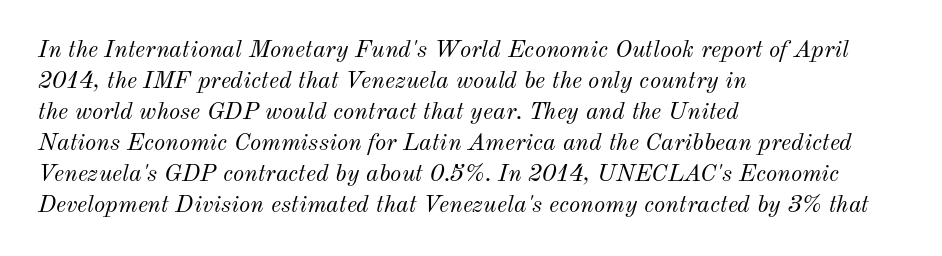
{"italic": "yes", "lean": "right", "slant_degrees": 12, "bold": "no", "underline": "no", "align": "left", "line_spacing": "normal", "line_spacing_ratio": 1.29, "letter_spacing": "normal", "letter_spacing_em": 0.0, "glyph_px": 24}
